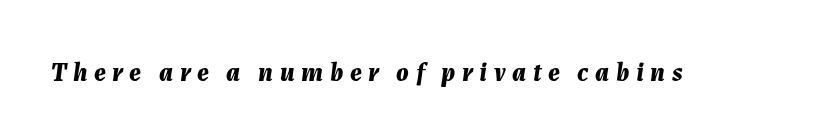
{"italic": "yes", "lean": "right", "slant_degrees": 7, "bold": "yes", "underline": "no", "letter_spacing": "wide", "letter_spacing_em": 0.25, "glyph_px": 26}
